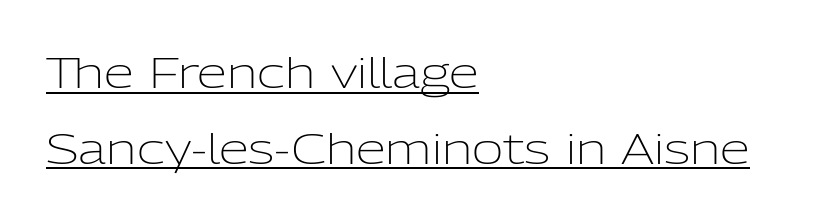
The image shows 43 px light sans-serif type, upright; set left-aligned, line spacing 1.76x, normal letter spacing, underlined; low stroke contrast and a medium x-height.
